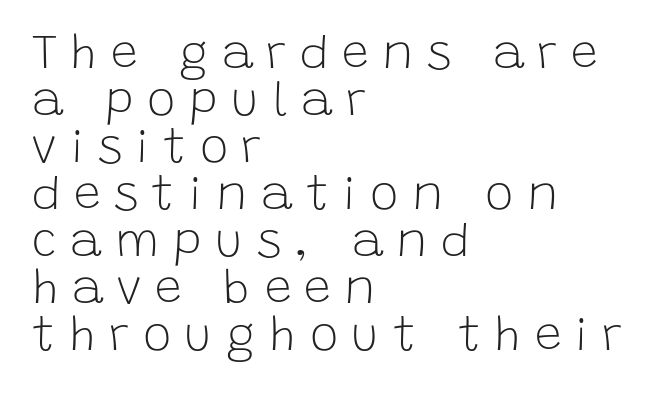
{"serif": "no", "italic": "no", "bold": "no", "weight": "light", "width": "normal", "stroke_contrast": "low", "x_height": "large", "monospaced": "no", "underline": "no", "align": "left", "line_spacing": "tight", "line_spacing_ratio": 0.98, "letter_spacing": "wide", "letter_spacing_em": 0.28, "glyph_px": 48}
